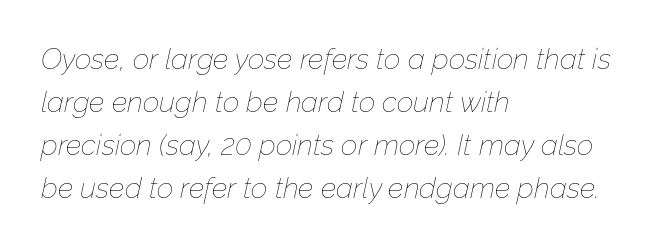
{"italic": "yes", "lean": "right", "slant_degrees": 12, "bold": "no", "weight": "thin", "width": "normal", "stroke_contrast": "low", "x_height": "medium", "monospaced": "no", "underline": "no", "align": "left", "line_spacing": "normal", "line_spacing_ratio": 1.48, "letter_spacing": "normal", "letter_spacing_em": 0.0, "glyph_px": 29}
